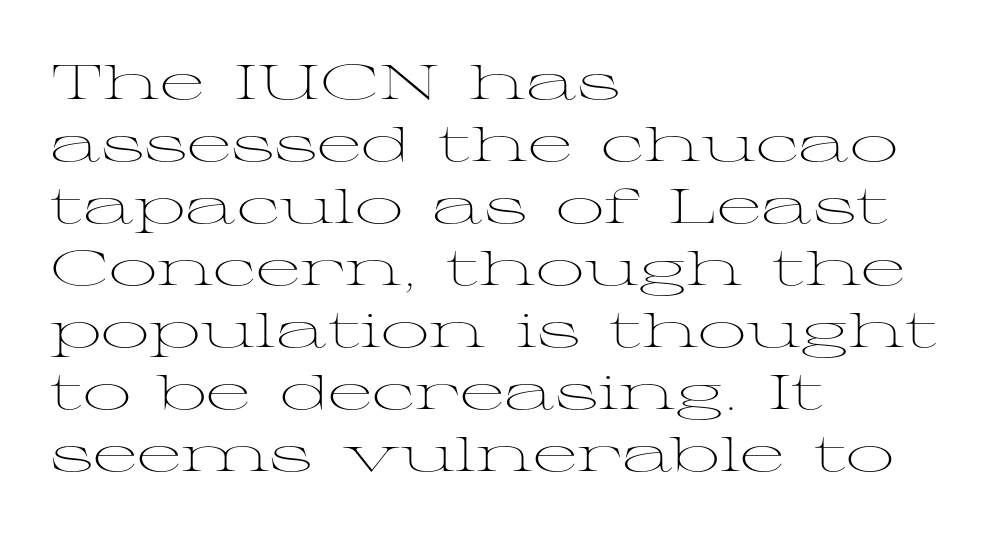
Q: Is the text bold? A: No.
Q: Is the text italic (slanted)? A: No, it is upright.
Q: Is the typeface a serif or a sans-serif typeface? A: Serif.
Q: Is the text underlined? A: No.
Q: How is the paragraph aligned? A: Left-aligned.
Q: Is the spacing between letters normal or unusually wide? A: Normal.
Q: Is the spacing between lines tight, normal or loose? A: Normal.
Q: Width (condensed, normal, or wide)? A: Wide.
Q: Stroke contrast? A: Medium.
Q: x-height? A: Medium.
Q: Monospaced? A: No.
